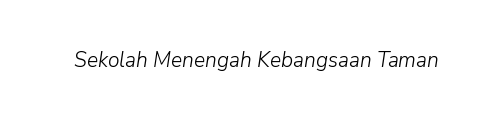
The image shows 21 px text type, italic (leaning right); set normal letter spacing, not underlined.
